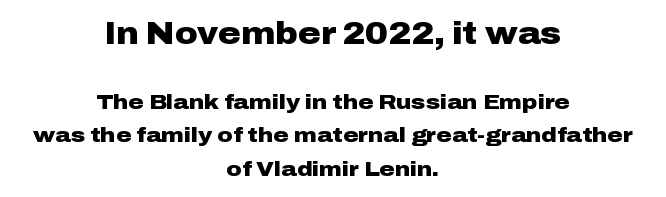
The image shows 31 px heavy, wide sans-serif type, upright; set centered, normal line spacing (1.59x), normal letter spacing, not underlined; the first (top) block is 1.48x larger; low stroke contrast and a medium x-height.
